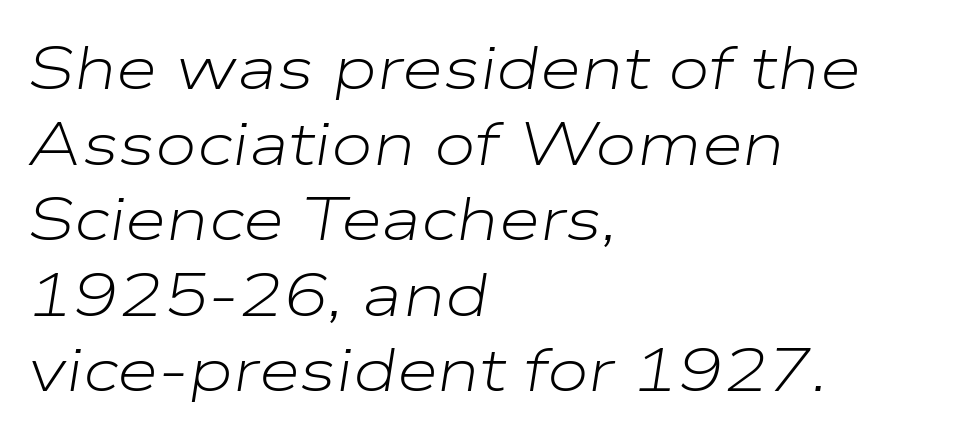
The image shows 60 px light, wide type, italic (leaning right); set left-aligned, normal line spacing (1.26x), normal letter spacing, not underlined; low stroke contrast and a medium x-height.
